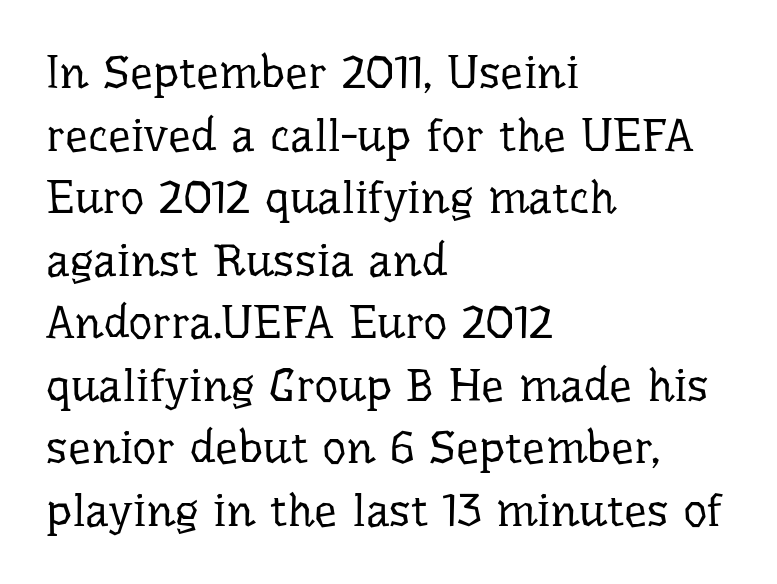
Here the glyphs are tracked normally, forming tight word shapes. Short and long lines alike share a common starting point at left. Each stroke keeps to a modest, everyday thickness or less. Unlike a clean sans, this face finishes its strokes with serifs. Regarding leading, the lines here are spaced in the standard way.
